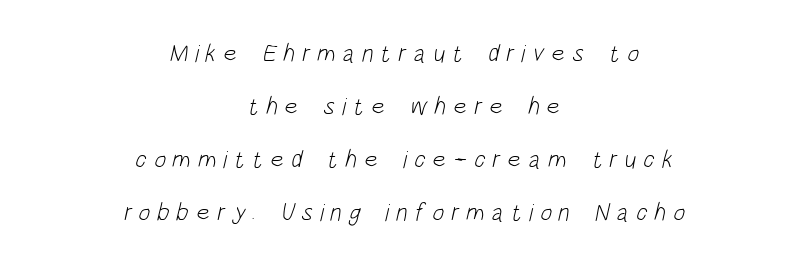
The paragraph shown floats in the horizontal middle. The gap between lines stays unmarked. Each word looks stretched out because of the extra space between its letters. The passage shown stacks its lines with a broad gap. A light-to-regular cut is what we see here.
